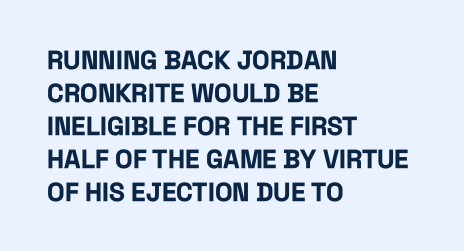
Q: Is the text bold? A: Yes.
Q: Is the text italic (slanted)? A: No, it is upright.
Q: Is the text underlined? A: No.
Q: How is the paragraph aligned? A: Left-aligned.
Q: Is the spacing between letters normal or unusually wide? A: Normal.
Q: Is the spacing between lines tight, normal or loose? A: Normal.
